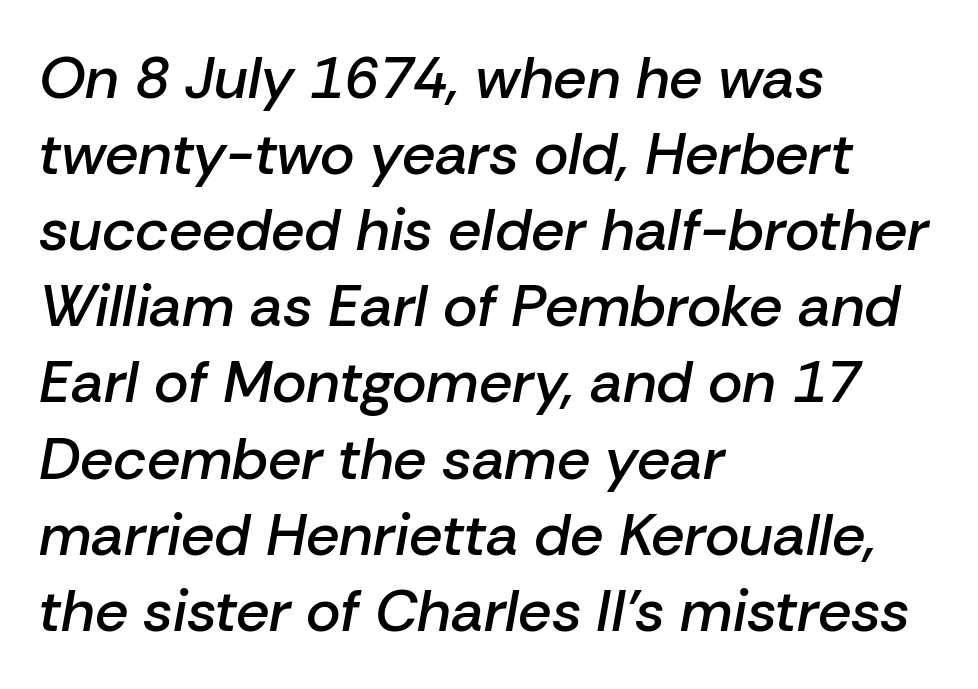
{"italic": "yes", "lean": "right", "slant_degrees": 10, "bold": "semi", "weight": "semibold", "width": "normal", "stroke_contrast": "low", "x_height": "medium", "monospaced": "no", "underline": "no", "align": "left", "line_spacing": "normal", "line_spacing_ratio": 1.29, "letter_spacing": "normal", "letter_spacing_em": 0.0, "glyph_px": 59}
